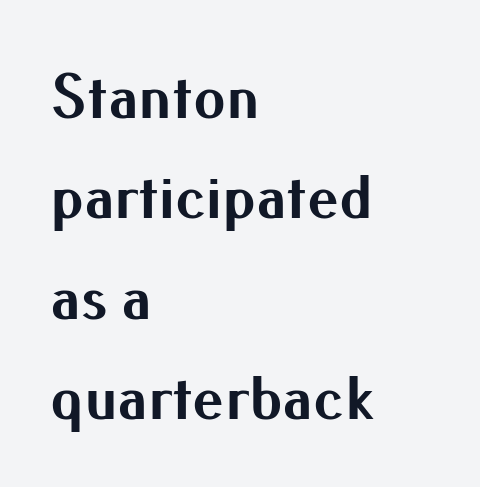
Q: Is the text bold? A: Yes.
Q: Is the text italic (slanted)? A: No, it is upright.
Q: Is the typeface a serif or a sans-serif typeface? A: Sans-serif.
Q: Is the text underlined? A: No.
Q: How is the paragraph aligned? A: Left-aligned.
Q: Is the spacing between letters normal or unusually wide? A: Normal.
Q: Is the spacing between lines tight, normal or loose? A: Normal.
Q: Width (condensed, normal, or wide)? A: Normal.
Q: Stroke contrast? A: Medium.
Q: x-height? A: Small.
Q: Monospaced? A: No.
